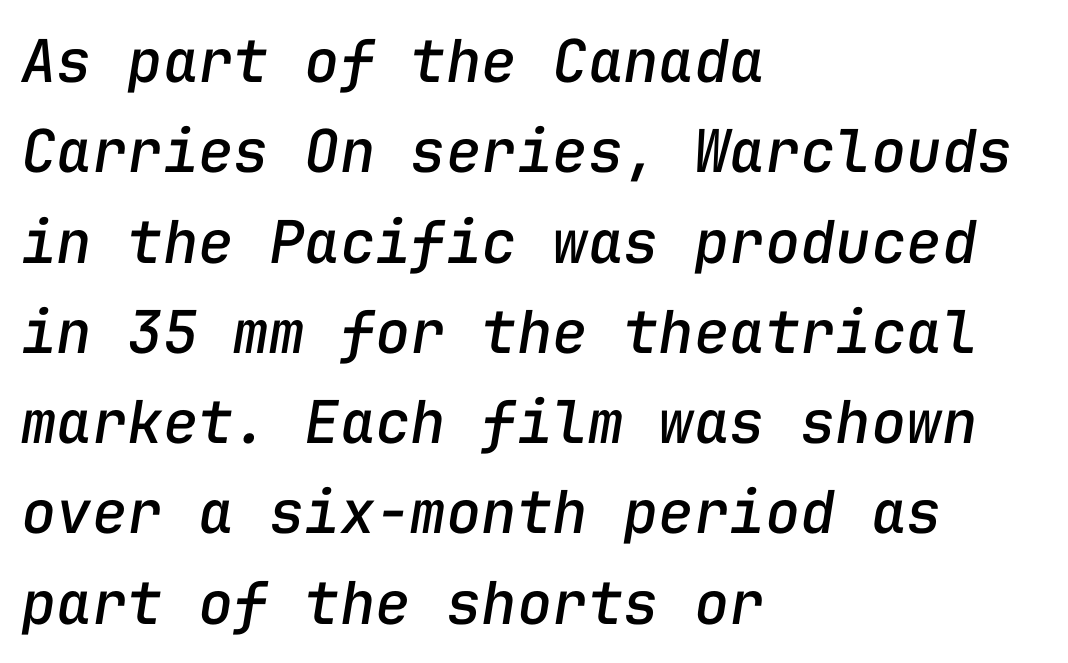
{"italic": "yes", "lean": "right", "slant_degrees": 9, "width": "normal", "stroke_contrast": "low", "x_height": "medium", "monospaced": "yes", "underline": "no", "align": "left", "line_spacing": "normal", "line_spacing_ratio": 1.53, "letter_spacing": "normal", "letter_spacing_em": 0.0, "glyph_px": 59}
